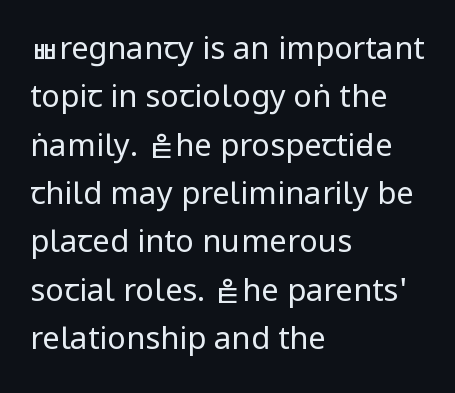
{"serif": "no", "italic": "no", "bold": "no", "weight": "regular", "width": "condensed", "stroke_contrast": "low", "underline": "no", "align": "left", "line_spacing": "normal", "line_spacing_ratio": 1.56, "letter_spacing": "normal", "letter_spacing_em": 0.0, "glyph_px": 31}
